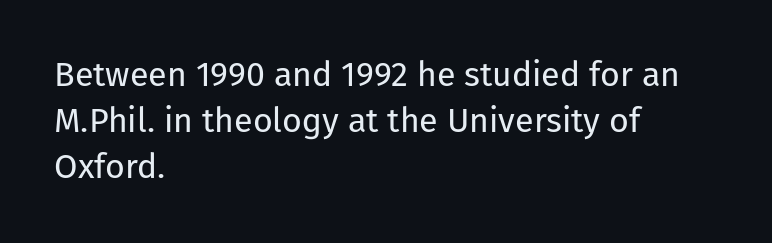
Stems and bowls with no extra thickness — not bold. A normal amount of white space separates one row of letters from the next. These lines are set flush left with a ragged right edge. Note the varied advance widths — an 'i' is clearly narrower than an 'm'. Observe the absence of serifs on each vertical stroke in this sample.
